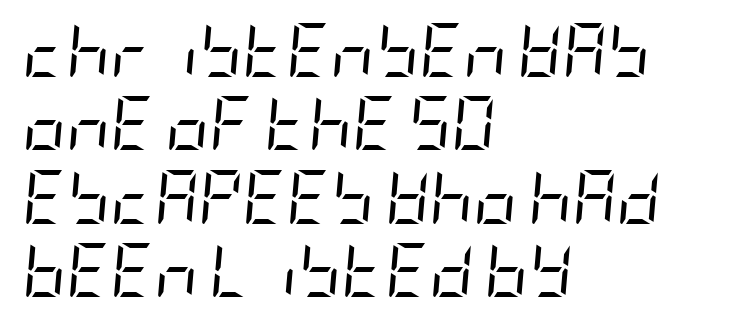
{"italic": "yes", "lean": "right", "slant_degrees": 5, "bold": "no", "weight": "regular", "width": "condensed", "stroke_contrast": "low", "x_height": "large", "underline": "no", "align": "left", "line_spacing": "normal", "line_spacing_ratio": 1.36, "letter_spacing": "normal", "letter_spacing_em": 0.0, "glyph_px": 54}
